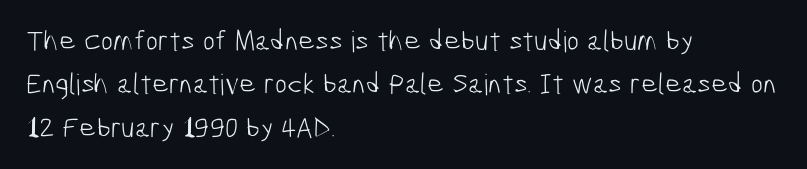
Q: Is the text bold? A: No.
Q: Is the typeface a serif or a sans-serif typeface? A: Sans-serif.
Q: Is the text underlined? A: No.
Q: How is the paragraph aligned? A: Left-aligned.
Q: Is the spacing between letters normal or unusually wide? A: Normal.
Q: Is the spacing between lines tight, normal or loose? A: Normal.
Q: Width (condensed, normal, or wide)? A: Condensed.
Q: Stroke contrast? A: Low.
Q: x-height? A: Medium.
Q: Monospaced? A: No.
